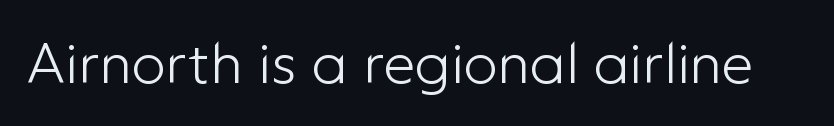
The image shows 57 px light sans-serif type, upright; set normal letter spacing, not underlined; low stroke contrast and a medium x-height.
